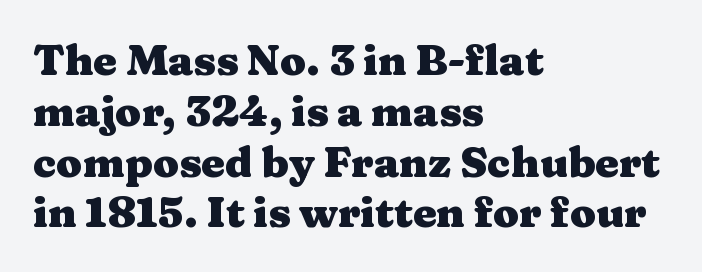
The image shows 42 px heavy, wide serif type, upright; set left-aligned, line spacing 1.21x, normal letter spacing, not underlined; medium stroke contrast and a medium x-height.
